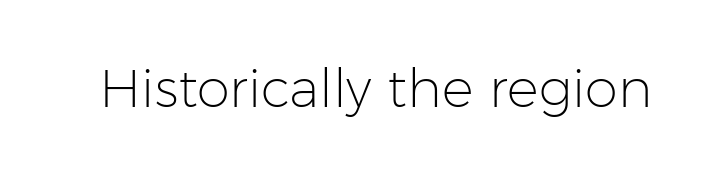
The image shows 53 px light sans-serif type, upright; set normal letter spacing, not underlined; low stroke contrast and a medium x-height.
